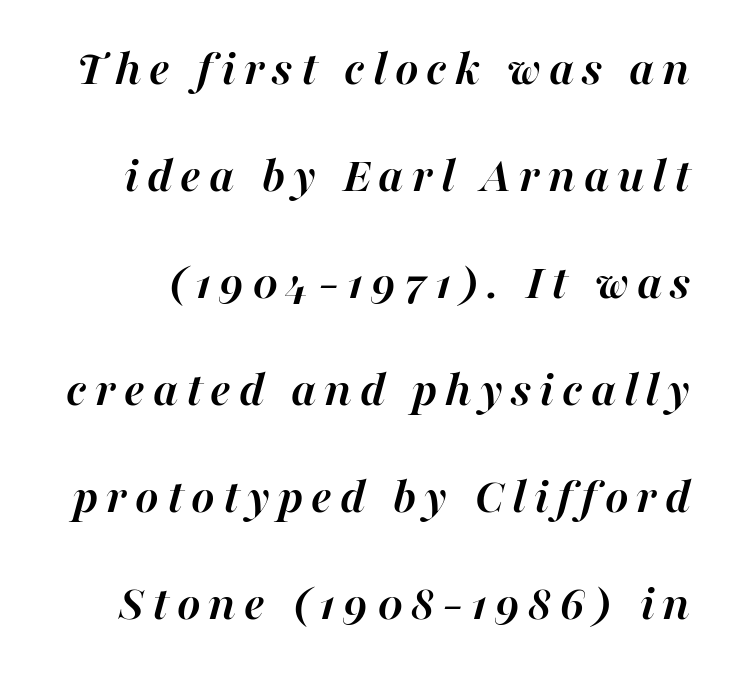
Chunky letters — that's bold for sure. This rendering features lettering with no underline. Do the characters align in a grid? No, the font is proportional. In terms of leading, this rendering errs on the spacious side. Notice how the stems are inclined rather than vertical — that's the hallmark of italics.
